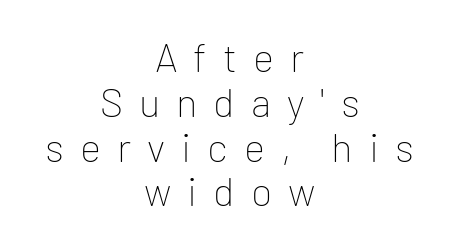
{"serif": "no", "italic": "no", "bold": "no", "weight": "thin", "width": "normal", "stroke_contrast": "low", "x_height": "medium", "monospaced": "no", "underline": "no", "align": "center", "line_spacing": "tight", "line_spacing_ratio": 1.12, "letter_spacing": "wide", "letter_spacing_em": 0.4, "glyph_px": 40}
